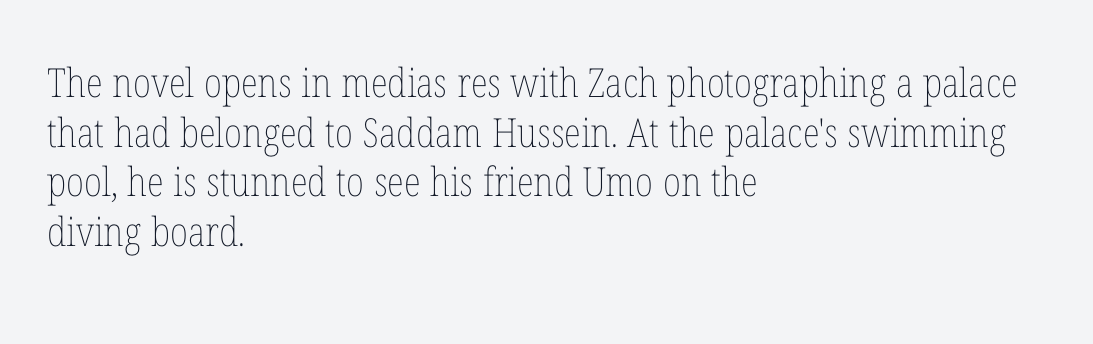
Q: Is the text bold? A: No.
Q: Is the text italic (slanted)? A: No, it is upright.
Q: Is the text underlined? A: No.
Q: How is the paragraph aligned? A: Left-aligned.
Q: Is the spacing between letters normal or unusually wide? A: Normal.
Q: Width (condensed, normal, or wide)? A: Condensed.
Q: Stroke contrast? A: Low.
Q: x-height? A: Medium.
Q: Monospaced? A: No.
